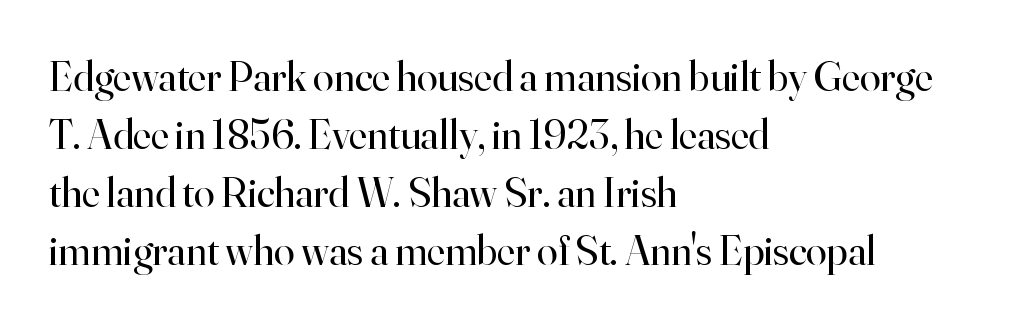
{"serif": "yes", "italic": "no", "bold": "no", "weight": "regular", "width": "normal", "stroke_contrast": "high", "x_height": "small", "monospaced": "no", "underline": "no", "align": "left", "line_spacing": "normal", "line_spacing_ratio": 1.38, "letter_spacing": "normal", "letter_spacing_em": 0.0, "glyph_px": 42}
